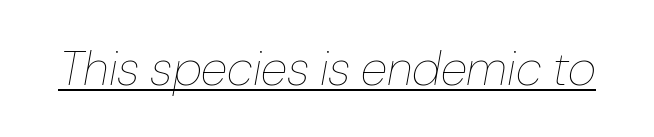
{"italic": "yes", "lean": "right", "slant_degrees": 10, "bold": "no", "weight": "thin", "width": "normal", "stroke_contrast": "low", "x_height": "medium", "monospaced": "no", "underline": "yes", "letter_spacing": "normal", "letter_spacing_em": 0.0, "glyph_px": 49}
